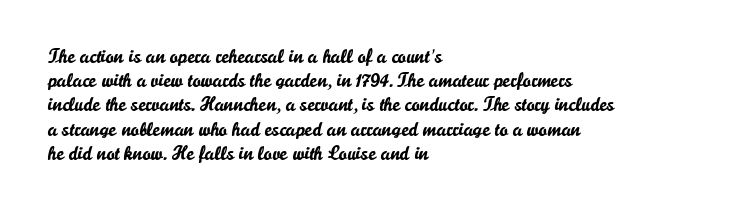
The line texture is even and compact thanks to regular tracking. Which margin do the lines hug? The left one — the right edge is uneven. Letters rest on an invisible, unmarked baseline.
